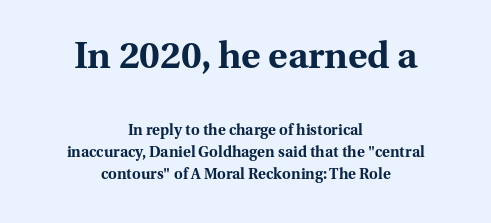
Q: Is the text bold? A: Yes.
Q: Is the text italic (slanted)? A: No, it is upright.
Q: Is the typeface a serif or a sans-serif typeface? A: Serif.
Q: Is the text underlined? A: No.
Q: How is the paragraph aligned? A: Centered.
Q: Is the spacing between letters normal or unusually wide? A: Normal.
Q: Is the spacing between lines tight, normal or loose? A: Normal.
Q: Which block of text is set in a larger size, the first (top) or the second (bottom)? A: The first (top) one.
Q: Width (condensed, normal, or wide)? A: Normal.
Q: Stroke contrast? A: Medium.
Q: x-height? A: Medium.
Q: Monospaced? A: No.
